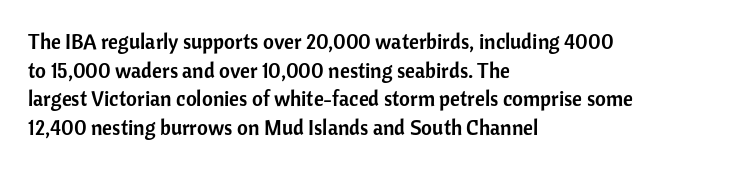
{"italic": "no", "underline": "no", "align": "left", "line_spacing": "normal", "line_spacing_ratio": 1.36, "letter_spacing": "normal", "letter_spacing_em": 0.0, "glyph_px": 21}
